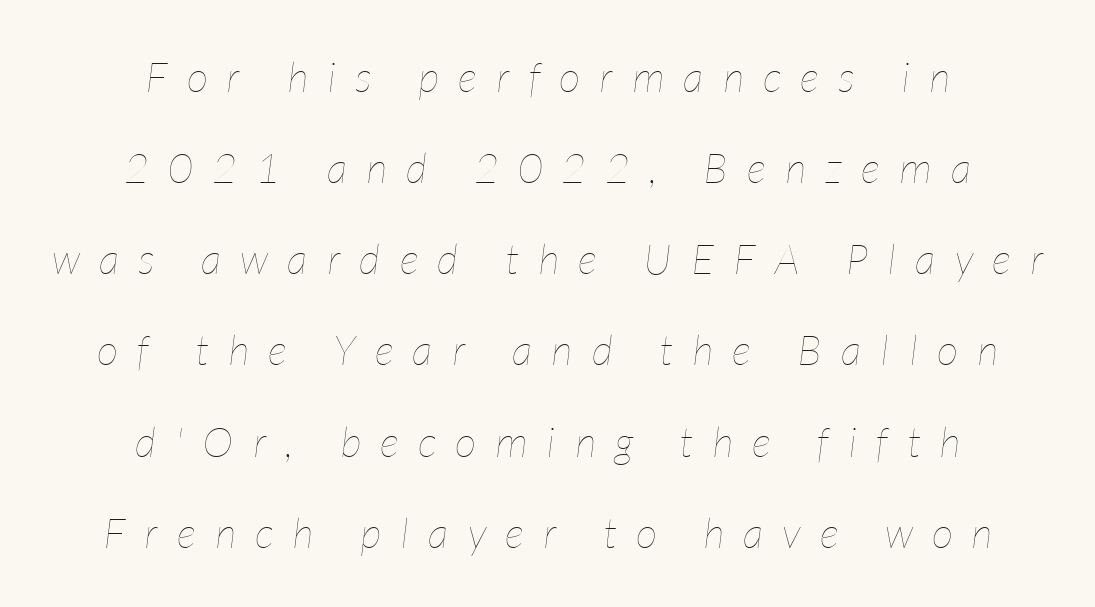
The image shows 42 px thin, condensed type, italic (leaning right); set centered, loose line spacing (2.17x), unusually wide letter spacing (+0.46 em), not underlined; low stroke contrast and a medium x-height.
